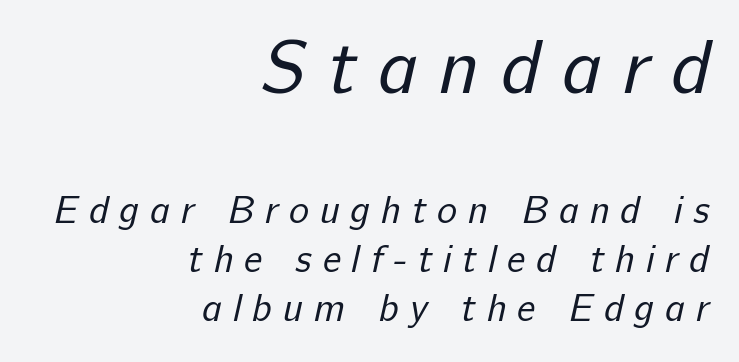
Any mark beneath the type? The region is blank. The designer went with a sans here, leaving each stem footless. No letter is thick-stroked: the sample isn't bold. Typesetter's note — upper block bumped up in size, lower block left smaller. The type is letterspaced generously, with wide tracking.
